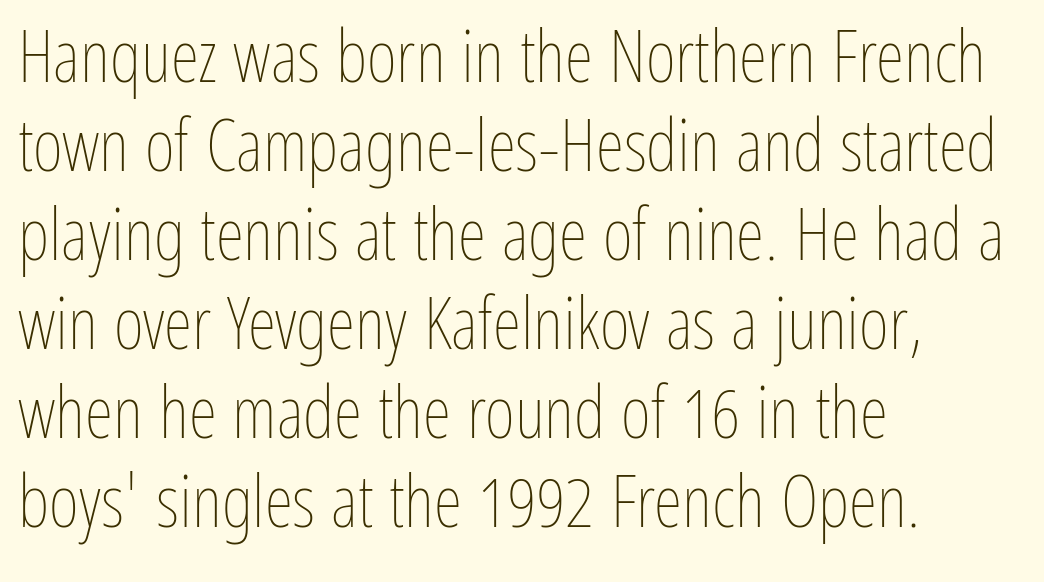
Q: Is the text bold? A: No.
Q: Is the text italic (slanted)? A: No, it is upright.
Q: Is the text underlined? A: No.
Q: How is the paragraph aligned? A: Left-aligned.
Q: Is the spacing between letters normal or unusually wide? A: Normal.
Q: Width (condensed, normal, or wide)? A: Condensed.
Q: Stroke contrast? A: Low.
Q: x-height? A: Medium.
Q: Monospaced? A: No.
